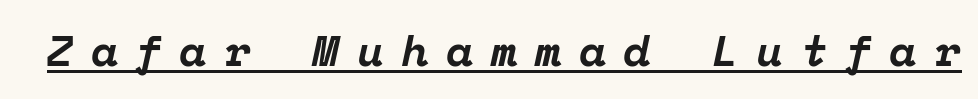
Typographically, this falls in the serif category. Think of a typewriter: that constant character pitch is what you see here. Is the letter spacing exaggerated? Yes — the characters are pushed far apart. This sample uses an oblique cut, with every glyph tilted off the vertical. What weight is shown? A full bold with thick strokes. A rule runs beneath these lines of type.
